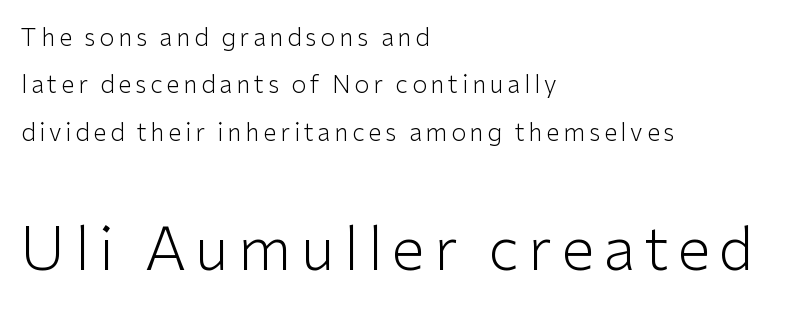
The image shows 59 px light sans-serif type, upright; set left-aligned, loose line spacing (1.97x), not underlined; the second (bottom) block is 2.46x larger; low stroke contrast and a medium x-height.
